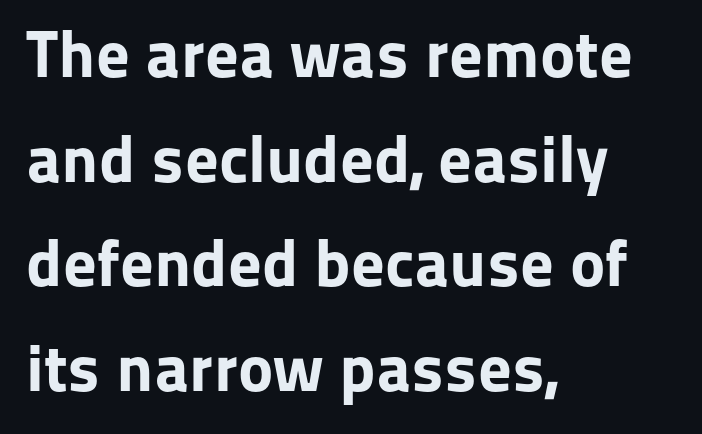
The image shows 67 px bold sans-serif type, upright; set left-aligned, normal line spacing (1.56x), normal letter spacing, not underlined; low stroke contrast and a medium x-height.
